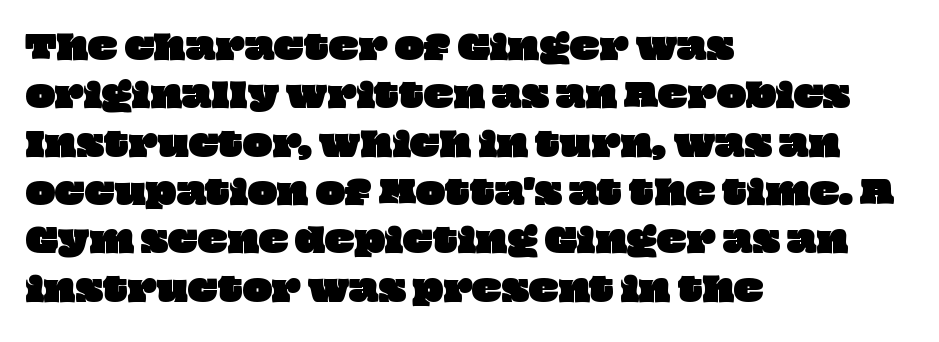
The image shows 31 px wide type; set left-aligned, normal line spacing (1.56x), normal letter spacing, not underlined; low stroke contrast and a large x-height.
